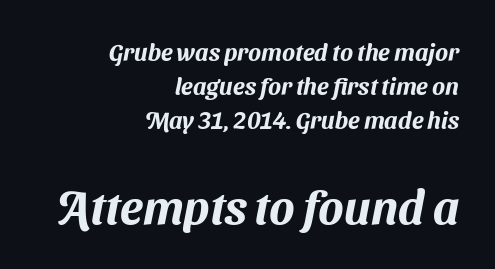
Q: Is the typeface a serif or a sans-serif typeface? A: Sans-serif.
Q: Is the text underlined? A: No.
Q: How is the paragraph aligned? A: Right-aligned.
Q: Is the spacing between letters normal or unusually wide? A: Normal.
Q: Is the spacing between lines tight, normal or loose? A: Normal.
Q: Which block of text is set in a larger size, the first (top) or the second (bottom)? A: The second (bottom) one.
Q: Width (condensed, normal, or wide)? A: Normal.
Q: Stroke contrast? A: Medium.
Q: x-height? A: Medium.
Q: Monospaced? A: No.
